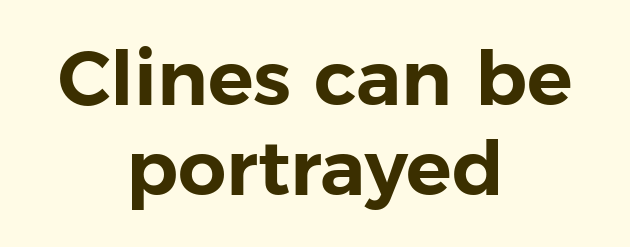
The image shows 76 px sans-serif type, upright; set centered, line spacing 1.19x, normal letter spacing, not underlined; low stroke contrast and a medium x-height.
